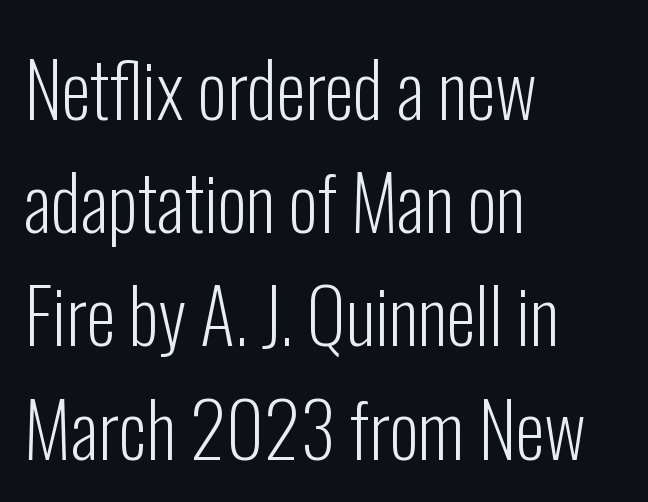
Observe the ordinary spacing: letters are neighbours, not strangers. The strip under each line holds only bare page. Think standard paragraph weight, or any step lighter than that. Posture: vertical. The designer went with a sans here, leaving each stem footless. The paragraph shown leans on its left margin.
